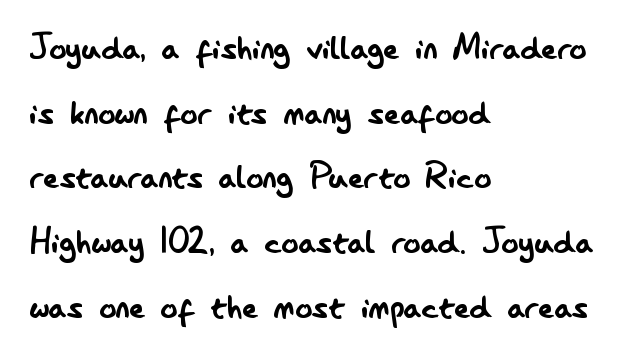
The image shows 42 px regular-weight, condensed sans-serif type, upright; set left-aligned, normal line spacing (1.54x), normal letter spacing, not underlined; low stroke contrast and a small x-height.
